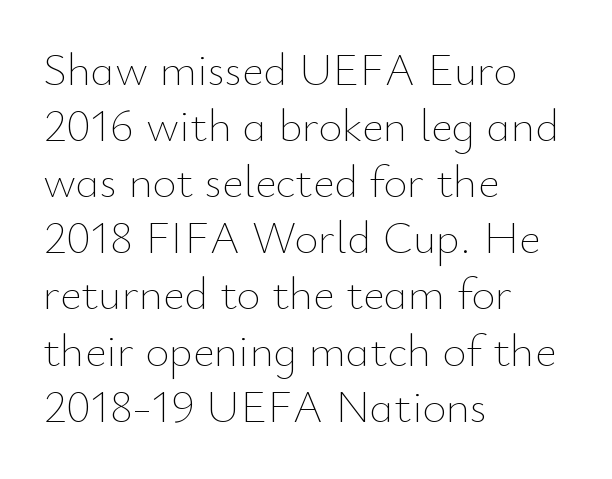
The image shows 46 px thin type, upright; set left-aligned, line spacing 1.22x, normal letter spacing, not underlined; low stroke contrast and a small x-height.
